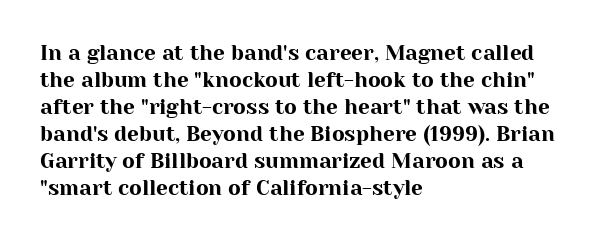
The letters stand straight up with perfectly vertical stems. Tracking here is standard; glyphs follow each other at the usual distance. Whoever set this chose a conventional vertical rhythm. The paragraph has a hard left edge and a soft right edge. Has an underline been added? It has not.
